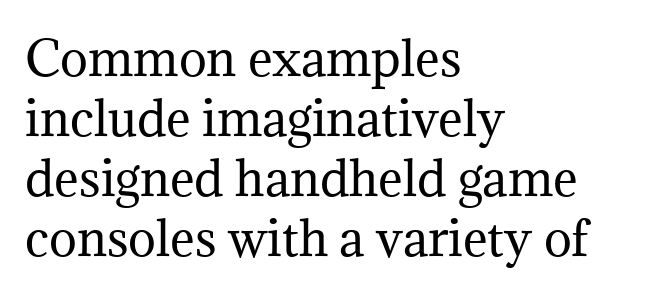
{"serif": "yes", "italic": "no", "bold": "no", "weight": "regular", "width": "normal", "stroke_contrast": "medium", "x_height": "medium", "monospaced": "no", "underline": "no", "align": "left", "line_spacing": "normal", "line_spacing_ratio": 1.28, "letter_spacing": "normal", "letter_spacing_em": 0.0, "glyph_px": 47}
